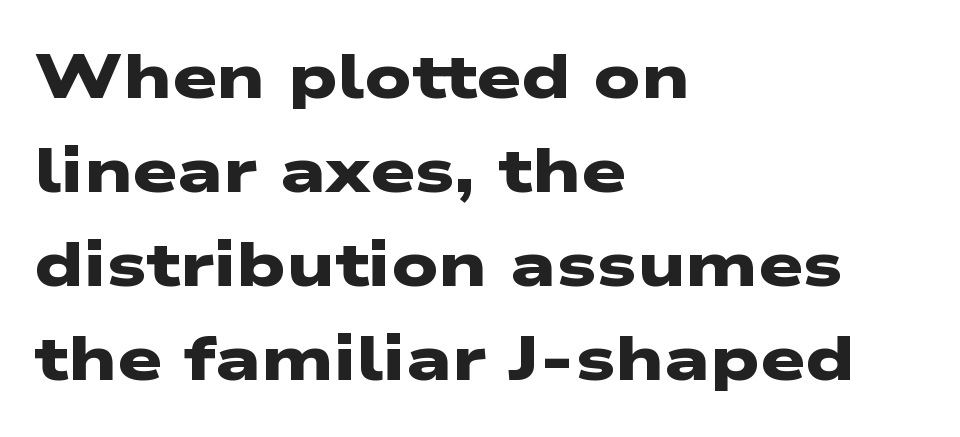
{"serif": "no", "bold": "yes", "weight": "heavy", "width": "wide", "stroke_contrast": "low", "x_height": "medium", "monospaced": "no", "underline": "no", "align": "left", "line_spacing": "normal", "line_spacing_ratio": 1.49, "letter_spacing": "normal", "letter_spacing_em": 0.0, "glyph_px": 63}
